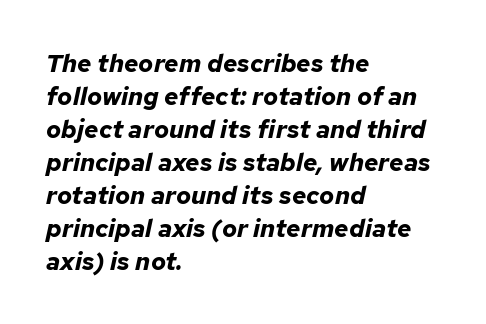
{"italic": "yes", "lean": "right", "slant_degrees": 12, "bold": "yes", "underline": "no", "align": "left", "line_spacing": "normal", "line_spacing_ratio": 1.32, "letter_spacing": "normal", "letter_spacing_em": 0.0, "glyph_px": 25}
